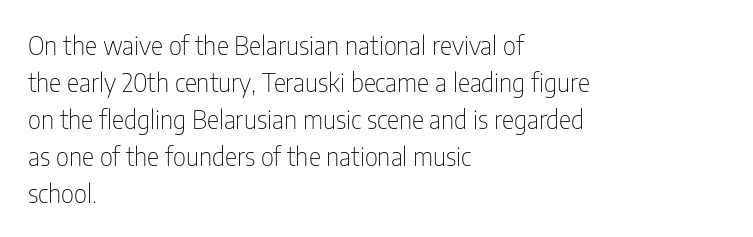
Rule under the text: the space is simply empty. The tracking reads as untouched default to a designer's eye. Compared with a typical body face, this is equally light or lighter still. A student would call this left alignment; a typographer would say flush left, rag right. The rows are spaced the way most documents space them.
